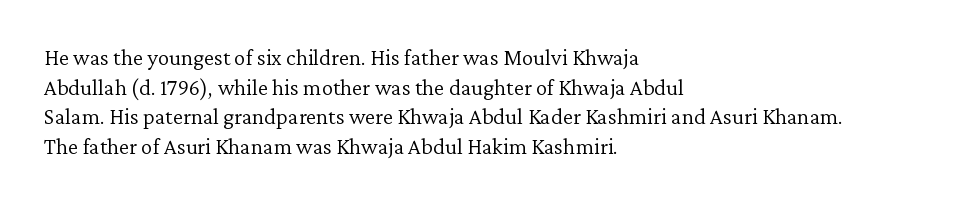
Q: Is the text bold? A: No.
Q: Is the text italic (slanted)? A: No, it is upright.
Q: Is the text underlined? A: No.
Q: How is the paragraph aligned? A: Left-aligned.
Q: Is the spacing between letters normal or unusually wide? A: Normal.
Q: Is the spacing between lines tight, normal or loose? A: Normal.
